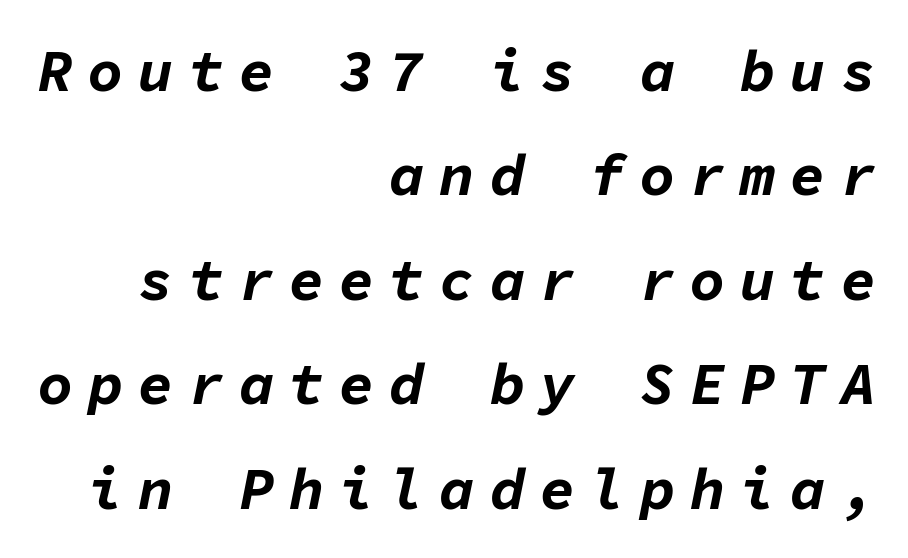
The image shows 59 px bold type, italic (leaning right), monospaced; set right-aligned, line spacing 1.77x, unusually wide letter spacing (+0.25 em), not underlined; low stroke contrast and a medium x-height.
